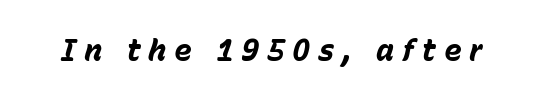
The image shows 30 px bold type, italic (leaning right); set unusually wide letter spacing (+0.25 em), not underlined; low stroke contrast and a medium x-height.
